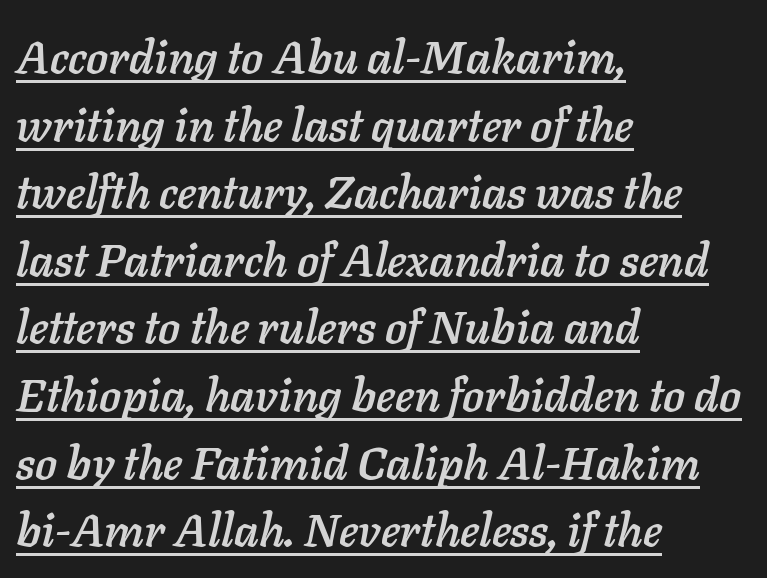
Q: Is the text italic (slanted)? A: Yes, it leans right by about 11 degrees.
Q: Is the text underlined? A: Yes.
Q: How is the paragraph aligned? A: Left-aligned.
Q: Is the spacing between letters normal or unusually wide? A: Normal.
Q: Is the spacing between lines tight, normal or loose? A: Normal.
Q: Width (condensed, normal, or wide)? A: Normal.
Q: Stroke contrast? A: Low.
Q: x-height? A: Medium.
Q: Monospaced? A: No.
